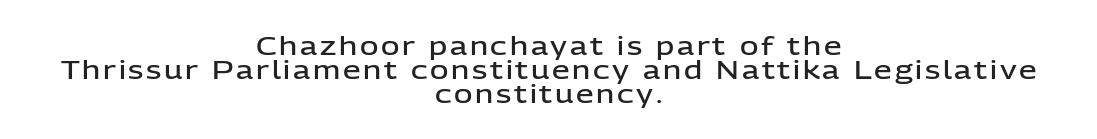
{"italic": "no", "bold": "semi", "underline": "no", "align": "center", "line_spacing": "tight", "line_spacing_ratio": 0.96, "glyph_px": 25}
